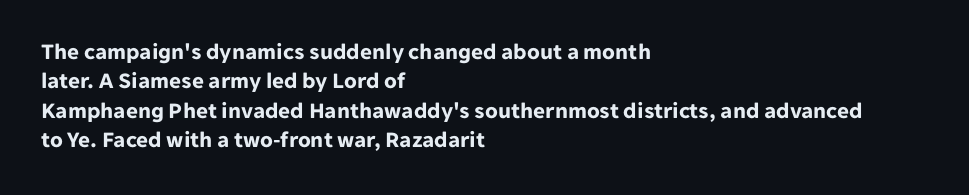
In terms of posture, this sample is upright. Whoever set this chose a conventional vertical rhythm. The space directly below the letters is spotless. A typesetter would call this zero additional tracking.
